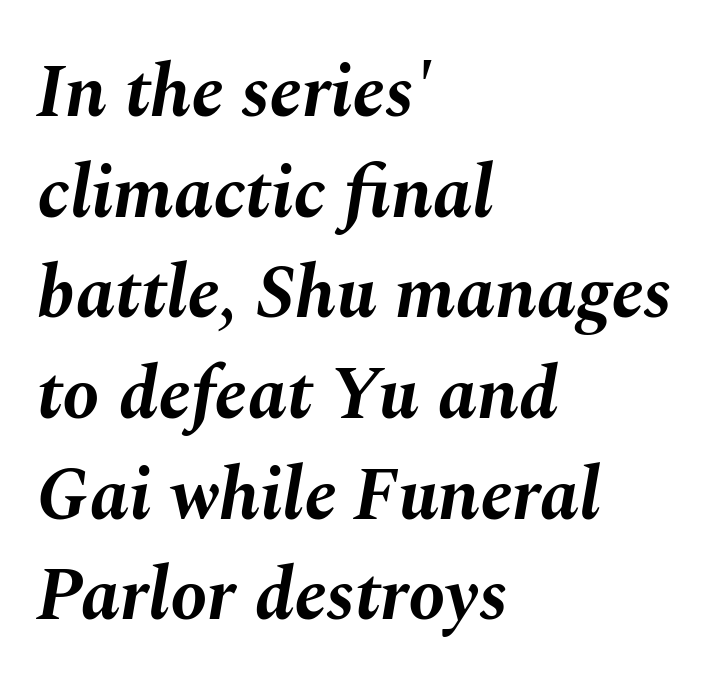
Line beginnings align vertically; line endings do not. Slant detected: the letters are inclined. Decoration check: the copy has no underline. These lines sit exactly where default settings would place them.
